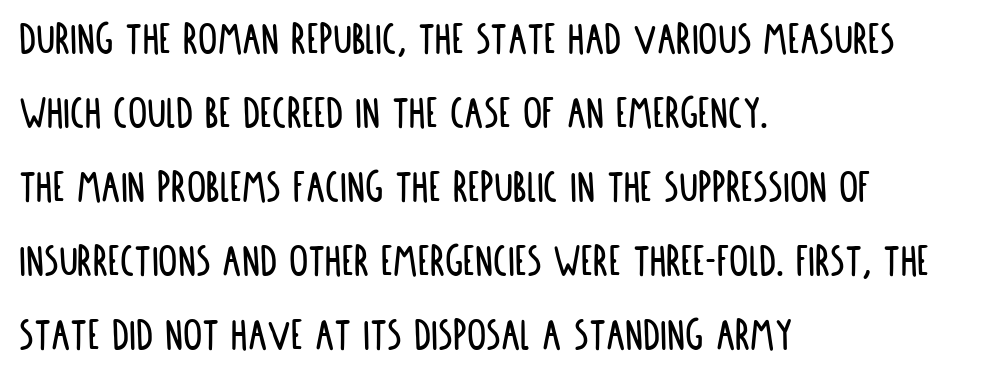
Q: Is the text italic (slanted)? A: No, it is upright.
Q: Is the typeface a serif or a sans-serif typeface? A: Sans-serif.
Q: Is the text underlined? A: No.
Q: How is the paragraph aligned? A: Left-aligned.
Q: Is the spacing between letters normal or unusually wide? A: Normal.
Q: Is the spacing between lines tight, normal or loose? A: Normal.
Q: Width (condensed, normal, or wide)? A: Condensed.
Q: Stroke contrast? A: Low.
Q: x-height? A: Large.
Q: Monospaced? A: No.
